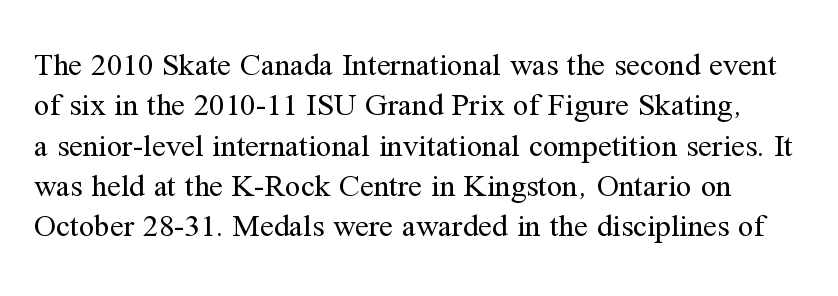
{"serif": "yes", "italic": "no", "bold": "no", "weight": "regular", "width": "normal", "stroke_contrast": "medium", "x_height": "medium", "monospaced": "no", "underline": "no", "line_spacing": "normal", "line_spacing_ratio": 1.3, "letter_spacing": "normal", "letter_spacing_em": 0.0, "glyph_px": 31}
